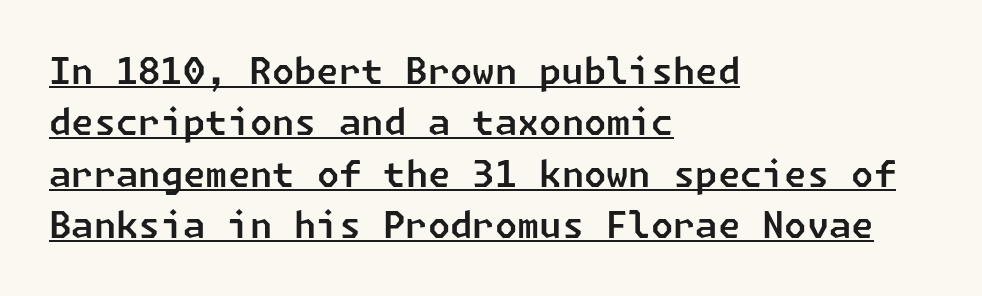
The image shows 36 px sans-serif type; set left-aligned, normal line spacing (1.43x), normal letter spacing, underlined; low stroke contrast and a medium x-height.
